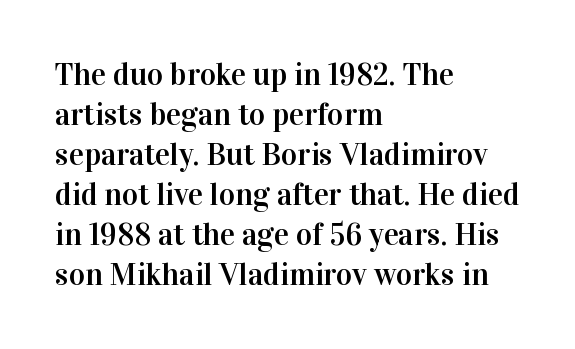
{"serif": "yes", "italic": "no", "width": "normal", "stroke_contrast": "high", "x_height": "medium", "monospaced": "no", "underline": "no", "align": "left", "line_spacing": "normal", "line_spacing_ratio": 1.29, "letter_spacing": "normal", "letter_spacing_em": 0.0, "glyph_px": 31}
